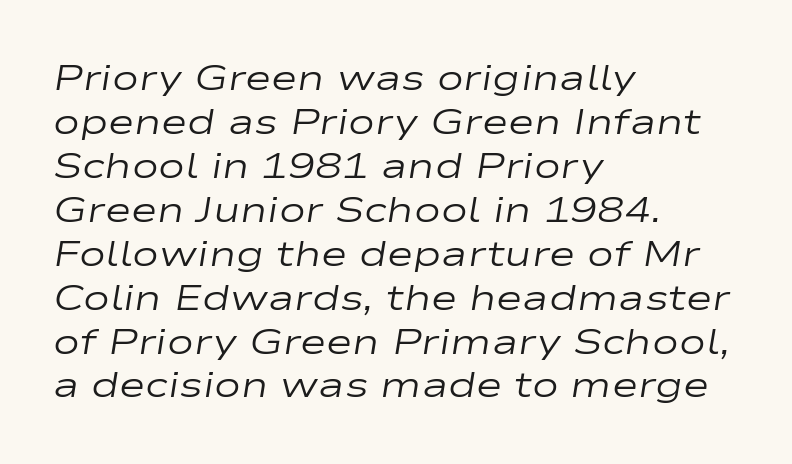
{"italic": "yes", "lean": "right", "slant_degrees": 9, "bold": "no", "weight": "regular", "width": "wide", "stroke_contrast": "low", "x_height": "medium", "monospaced": "no", "underline": "no", "align": "left", "line_spacing_ratio": 1.22, "letter_spacing": "normal", "letter_spacing_em": 0.0, "glyph_px": 36}
